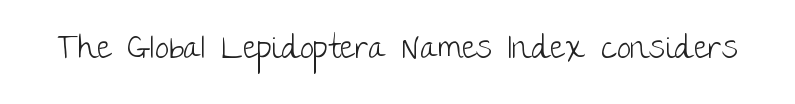
The image shows 32 px light sans-serif type, upright; set normal letter spacing, not underlined; low stroke contrast and a large x-height.
